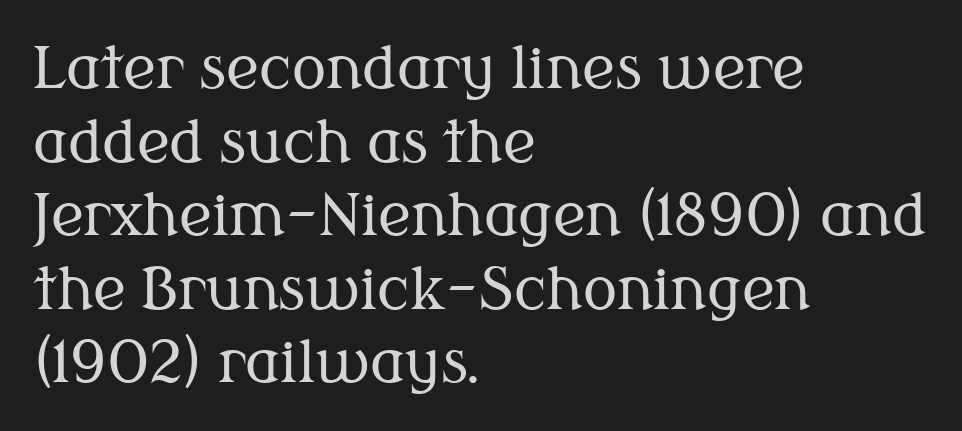
Q: Is the text bold? A: No.
Q: Is the text italic (slanted)? A: No, it is upright.
Q: Is the typeface a serif or a sans-serif typeface? A: Serif.
Q: Is the text underlined? A: No.
Q: How is the paragraph aligned? A: Left-aligned.
Q: Is the spacing between letters normal or unusually wide? A: Normal.
Q: Is the spacing between lines tight, normal or loose? A: Normal.
Q: Width (condensed, normal, or wide)? A: Normal.
Q: Stroke contrast? A: Medium.
Q: x-height? A: Medium.
Q: Monospaced? A: No.
